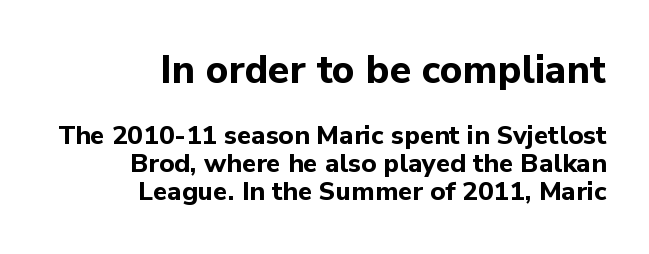
Q: Is the text bold? A: Yes.
Q: Is the text italic (slanted)? A: No, it is upright.
Q: Is the typeface a serif or a sans-serif typeface? A: Sans-serif.
Q: Is the text underlined? A: No.
Q: How is the paragraph aligned? A: Right-aligned.
Q: Is the spacing between letters normal or unusually wide? A: Normal.
Q: Is the spacing between lines tight, normal or loose? A: Tight.
Q: Which block of text is set in a larger size, the first (top) or the second (bottom)? A: The first (top) one.
Q: Width (condensed, normal, or wide)? A: Normal.
Q: Stroke contrast? A: Low.
Q: x-height? A: Medium.
Q: Monospaced? A: No.
